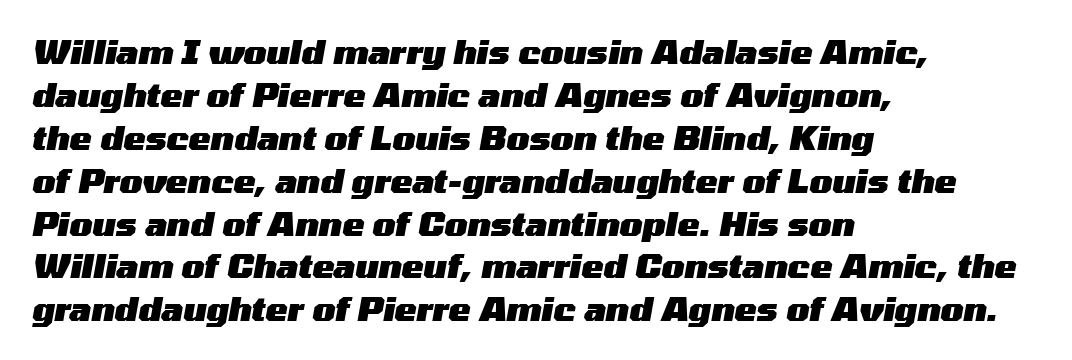
{"italic": "yes", "lean": "right", "slant_degrees": 10, "bold": "yes", "weight": "heavy", "width": "wide", "stroke_contrast": "medium", "x_height": "medium", "monospaced": "no", "underline": "no", "align": "left", "line_spacing": "normal", "line_spacing_ratio": 1.3, "letter_spacing": "normal", "letter_spacing_em": 0.0, "glyph_px": 33}
